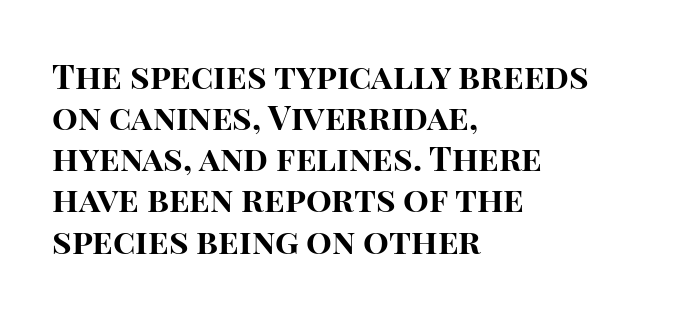
Where is the straight margin? On the left. The letters are bold, with thick, heavy strokes. Look at the tracking — it's just the regular setting, nothing added. The face used here is proportionally spaced, like ordinary book or web type. Check under the words: just untouched page.
